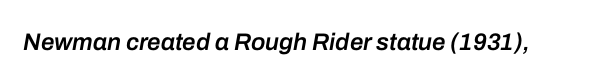
Q: Is the text bold? A: Semi-bold.
Q: Is the text italic (slanted)? A: Yes, it leans right by about 10 degrees.
Q: Is the text underlined? A: No.
Q: Is the spacing between letters normal or unusually wide? A: Normal.
